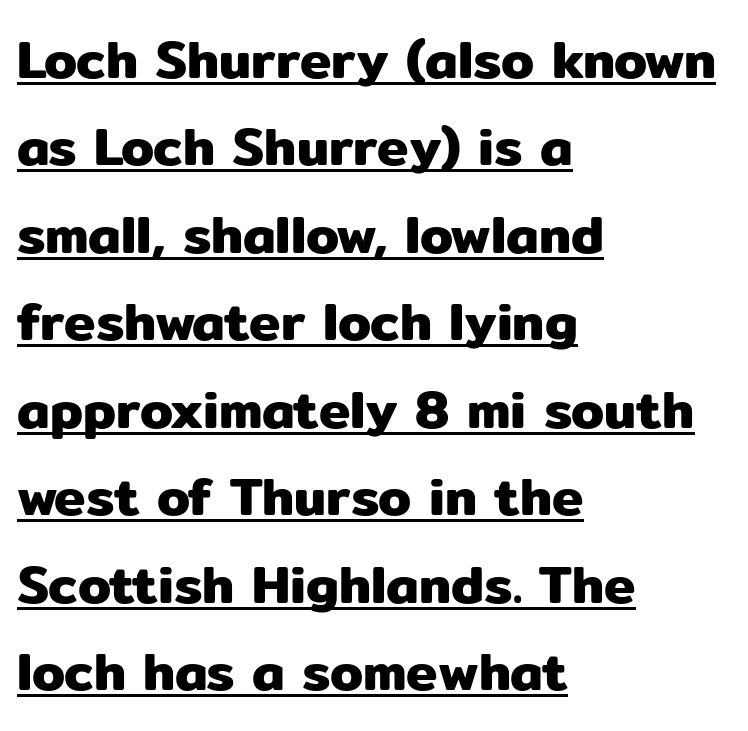
The image shows 53 px sans-serif type, upright; set left-aligned, normal line spacing (1.65x), normal letter spacing, underlined; low stroke contrast and a medium x-height.
